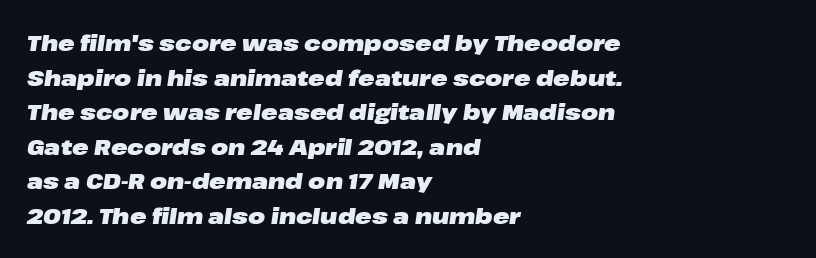
The image shows 22 px bold type, italic (leaning right); set left-aligned, normal line spacing (1.57x), normal letter spacing, not underlined.
